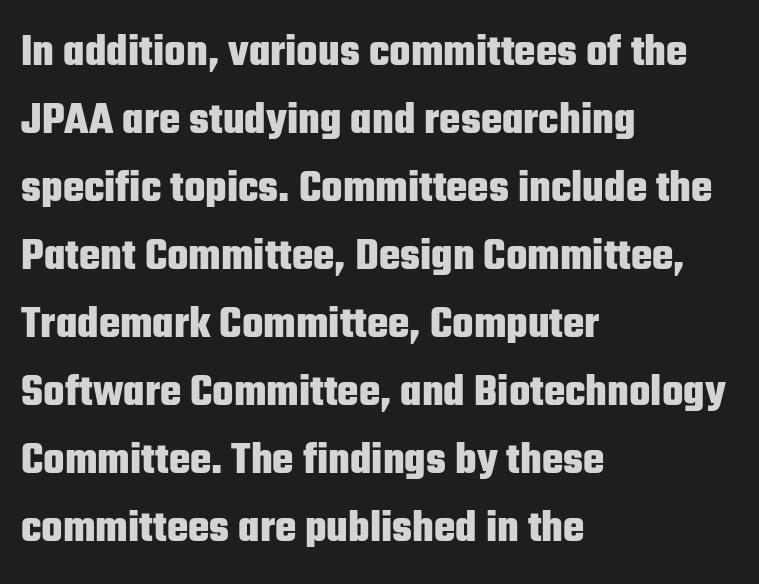
{"serif": "no", "italic": "no", "bold": "yes", "weight": "heavy", "width": "condensed", "stroke_contrast": "low", "x_height": "medium", "monospaced": "no", "underline": "no", "align": "left", "line_spacing": "normal", "line_spacing_ratio": 1.51, "letter_spacing": "normal", "letter_spacing_em": 0.0, "glyph_px": 45}
